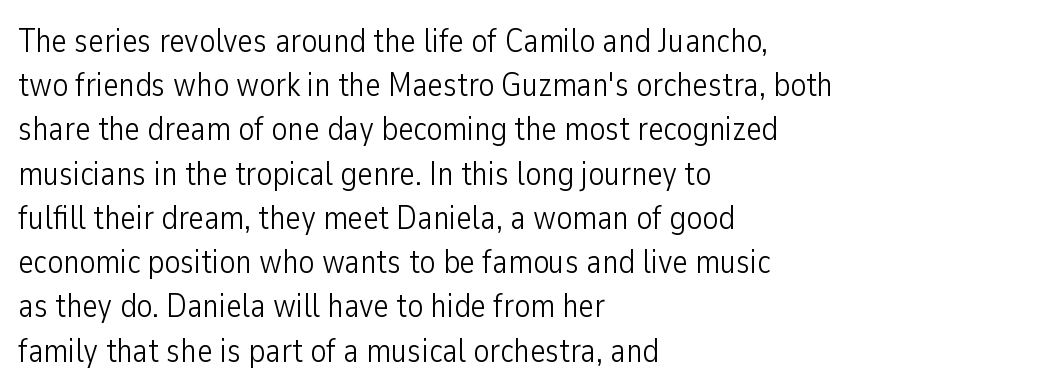
{"serif": "no", "italic": "no", "bold": "no", "weight": "light", "width": "condensed", "stroke_contrast": "low", "x_height": "medium", "monospaced": "no", "underline": "no", "align": "left", "line_spacing": "normal", "line_spacing_ratio": 1.34, "letter_spacing": "normal", "letter_spacing_em": 0.0, "glyph_px": 33}
